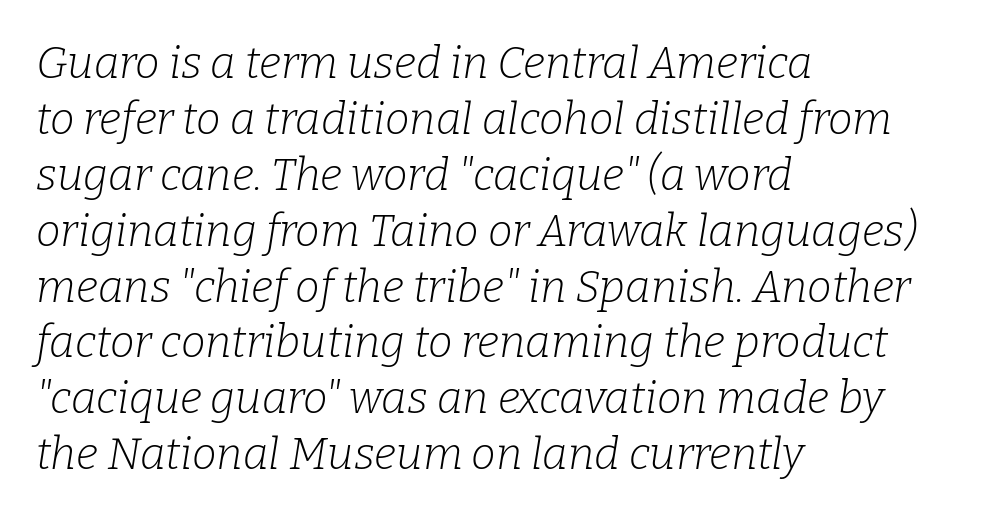
{"serif": "yes", "italic": "yes", "lean": "right", "slant_degrees": 9, "bold": "no", "weight": "light", "width": "normal", "stroke_contrast": "low", "x_height": "medium", "monospaced": "no", "underline": "no", "align": "left", "line_spacing": "normal", "line_spacing_ratio": 1.27, "letter_spacing": "normal", "letter_spacing_em": 0.0, "glyph_px": 44}
